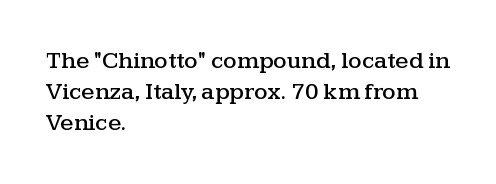
{"italic": "no", "underline": "no", "align": "left", "line_spacing": "normal", "line_spacing_ratio": 1.29, "letter_spacing": "normal", "letter_spacing_em": 0.0, "glyph_px": 24}
